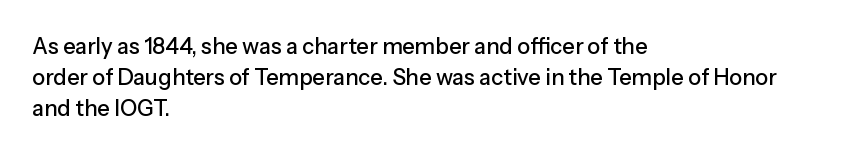
The image shows 22 px text type, upright; set left-aligned, normal line spacing (1.41x), normal letter spacing, not underlined.
